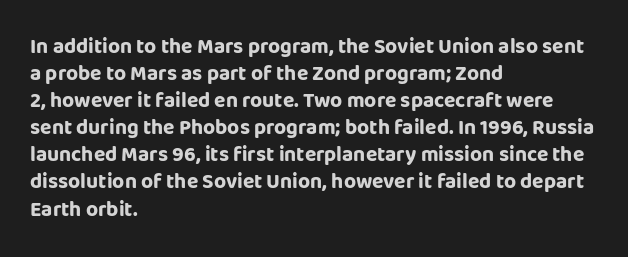
The image shows 21 px bold type, upright; set left-aligned, normal line spacing (1.29x), normal letter spacing, not underlined.
